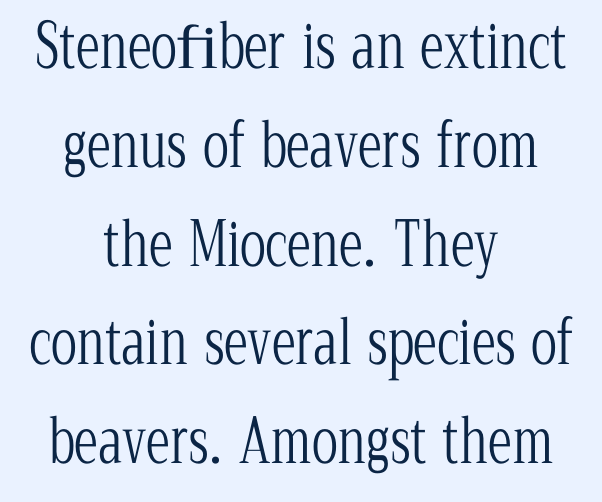
Note the varied advance widths — an 'i' is clearly narrower than an 'm'. Is there any slant? The stems are plumb. No letter is thick-stroked: the sample isn't bold. Glance below the letters and you will spot only blank space.
